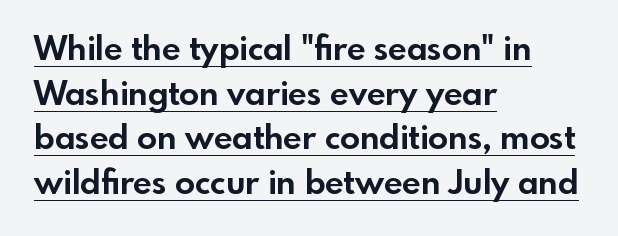
No feet cap the strokes, marking this as sans-serif type. Left-aligned paragraph, ragged on the right. The string is rendered with underlining switched on. Leading: standard. This rendering leaves character spacing at its baseline value. Weight: bold.
